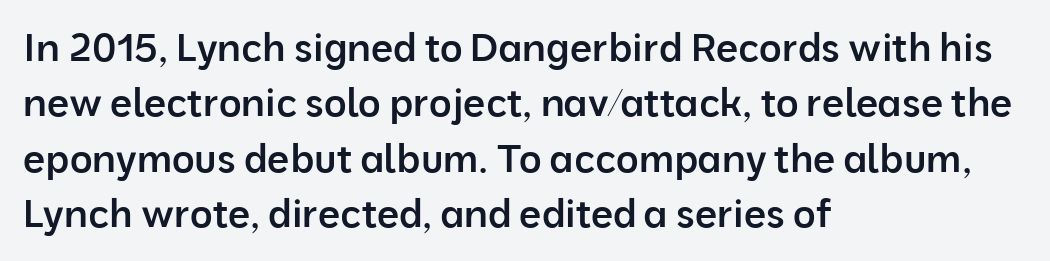
The string is rendered with underlining switched off. Emphasis by weight is partial: semibold. A typesetter would mark this as roman, not italic. The passage shown is typeset with a sans-serif family. Does the copy run flush right? No — it runs flush left.
